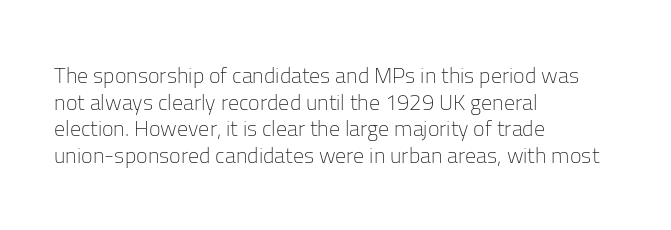
The face used here is rendered with its standard letterfit. The rag falls on the right side of this text block. The typeface has the unassuming heft of standard copy or less. Italic: no, the glyphs are upright roman.
